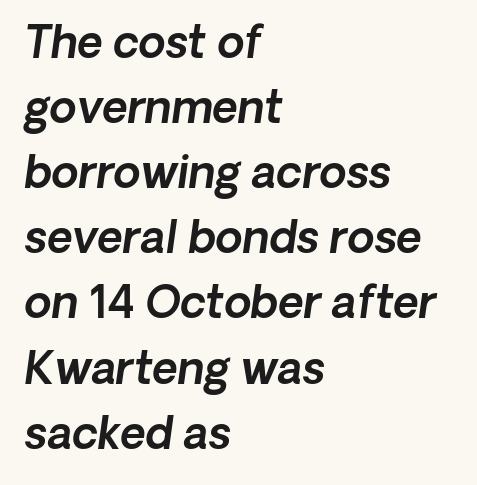
{"serif": "no", "width": "normal", "x_height": "medium", "monospaced": "no", "underline": "no", "align": "left", "line_spacing": "normal", "line_spacing_ratio": 1.48, "letter_spacing": "normal", "letter_spacing_em": 0.0, "glyph_px": 44}
